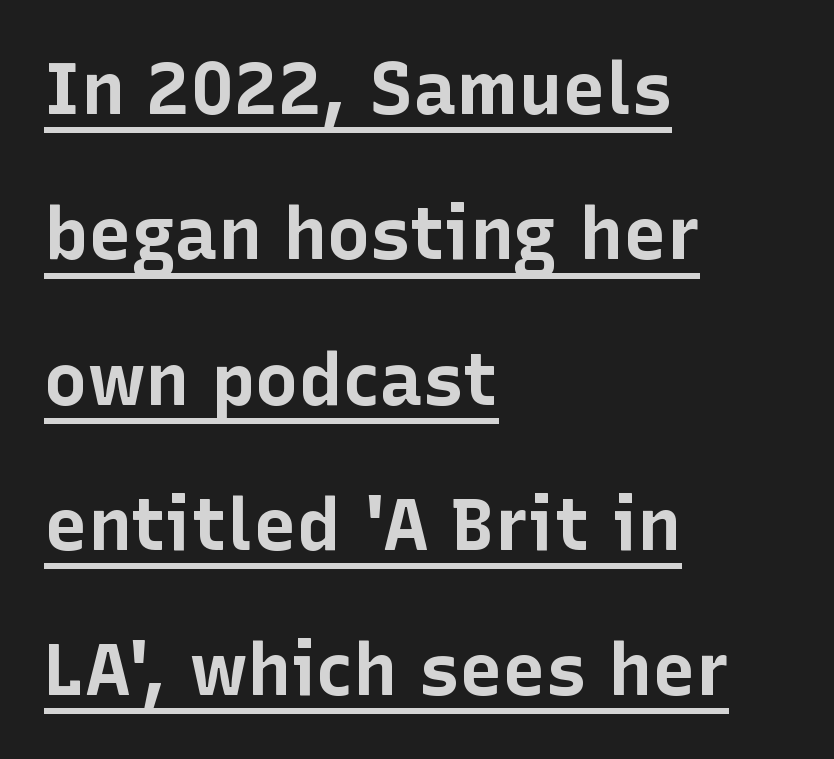
The image shows 73 px bold sans-serif type, upright; set left-aligned, loose line spacing (1.99x), normal letter spacing, underlined; low stroke contrast and a medium x-height.
